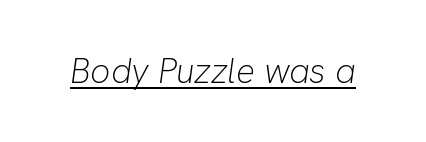
The image shows 35 px light type, italic (leaning right); set normal letter spacing, underlined; low stroke contrast and a medium x-height.
